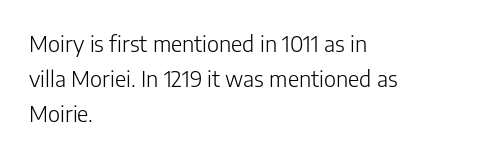
The image shows 22 px text type, upright; set left-aligned, normal line spacing (1.6x), normal letter spacing, not underlined.
